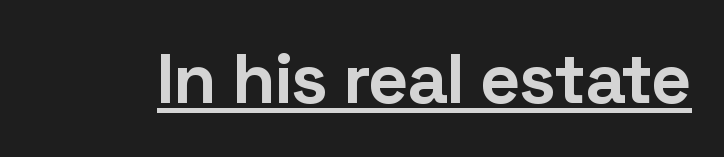
{"serif": "no", "italic": "no", "bold": "yes", "weight": "bold", "width": "normal", "stroke_contrast": "low", "x_height": "medium", "monospaced": "no", "underline": "yes", "letter_spacing": "normal", "letter_spacing_em": 0.0, "glyph_px": 71}
